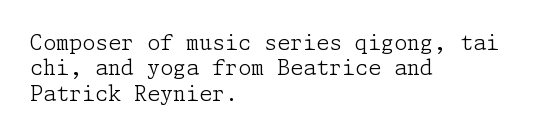
{"italic": "no", "bold": "no", "underline": "no", "align": "left", "line_spacing_ratio": 1.21, "letter_spacing": "normal", "letter_spacing_em": 0.0, "glyph_px": 21}
